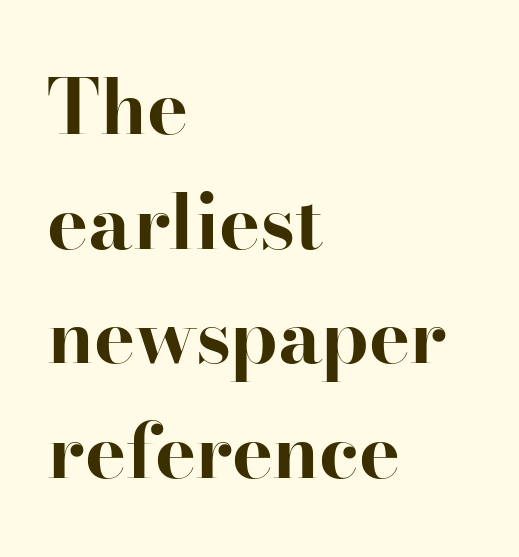
{"serif": "yes", "italic": "no", "bold": "yes", "weight": "bold", "width": "normal", "stroke_contrast": "high", "x_height": "small", "monospaced": "no", "underline": "no", "align": "left", "line_spacing": "normal", "line_spacing_ratio": 1.49, "letter_spacing": "normal", "letter_spacing_em": 0.0, "glyph_px": 77}
